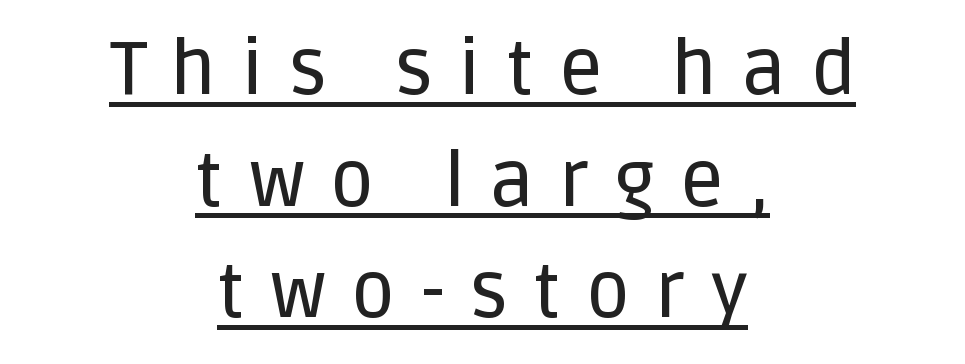
The image shows 76 px sans-serif type, upright; set centered, normal line spacing (1.47x), unusually wide letter spacing (+0.33 em), underlined; low stroke contrast and a large x-height.
